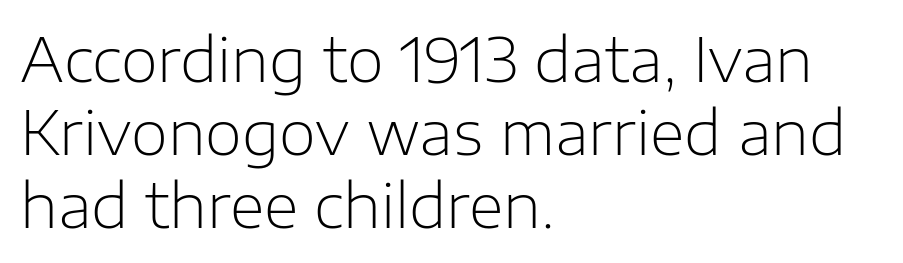
{"serif": "no", "italic": "no", "bold": "no", "weight": "light", "width": "normal", "stroke_contrast": "low", "x_height": "medium", "monospaced": "no", "underline": "no", "align": "left", "line_spacing_ratio": 1.22, "letter_spacing": "normal", "letter_spacing_em": 0.0, "glyph_px": 60}
